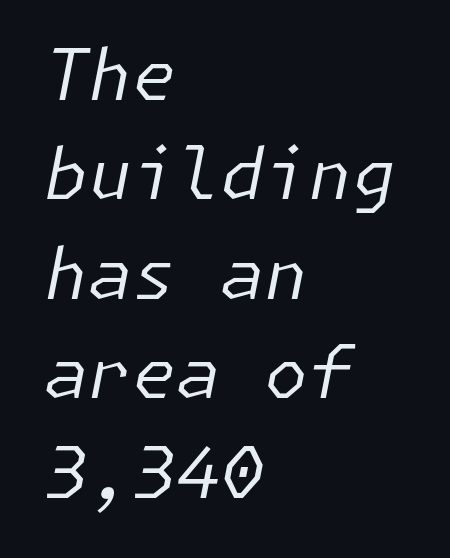
The image shows 71 px regular-weight type, italic (leaning right); set left-aligned, normal line spacing (1.4x), normal letter spacing, not underlined; low stroke contrast and a medium x-height.
